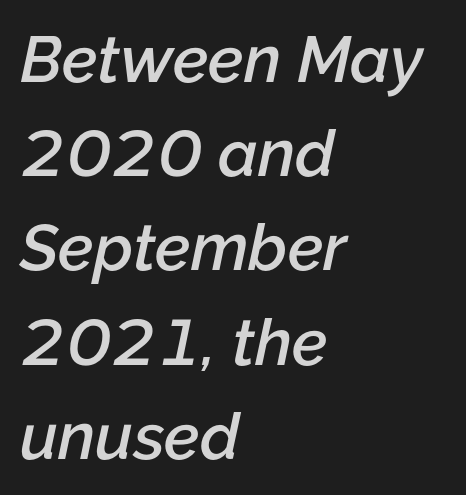
The image shows 65 px semibold type, italic (leaning right); set left-aligned, normal line spacing (1.45x), normal letter spacing, not underlined; low stroke contrast and a medium x-height.
